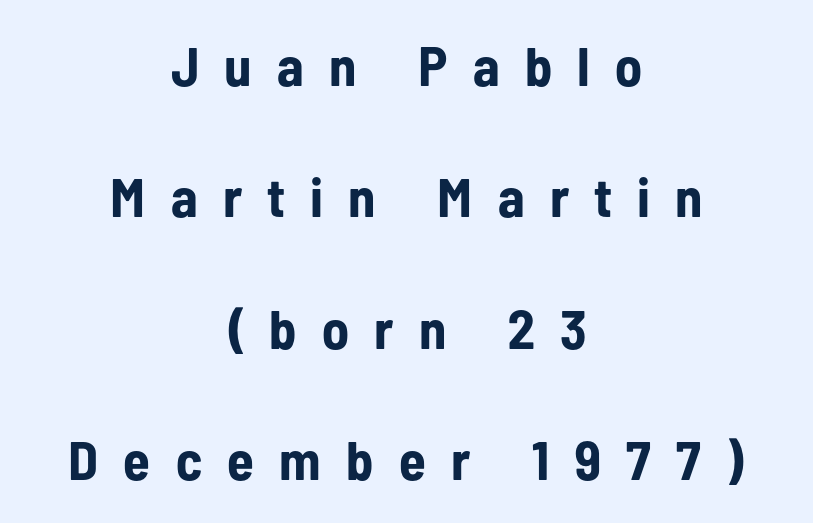
Q: Is the text bold? A: Yes.
Q: Is the text italic (slanted)? A: No, it is upright.
Q: Is the typeface a serif or a sans-serif typeface? A: Sans-serif.
Q: Is the text underlined? A: No.
Q: How is the paragraph aligned? A: Centered.
Q: Is the spacing between letters normal or unusually wide? A: Unusually wide.
Q: Is the spacing between lines tight, normal or loose? A: Loose.
Q: Width (condensed, normal, or wide)? A: Condensed.
Q: Stroke contrast? A: Low.
Q: x-height? A: Medium.
Q: Monospaced? A: No.
